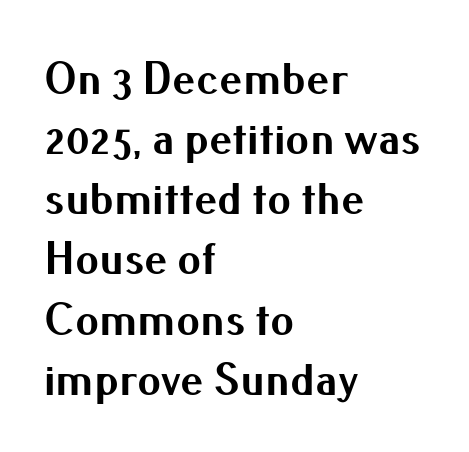
This sample uses a sans-serif face. Tracking value appears to be zero — textbook default spacing. Chunky letters — that's bold for sure. Horizontally, the lines are justified to the leading edge only. Plain, unruled lines of type. This is the regular roman posture of the typeface.
